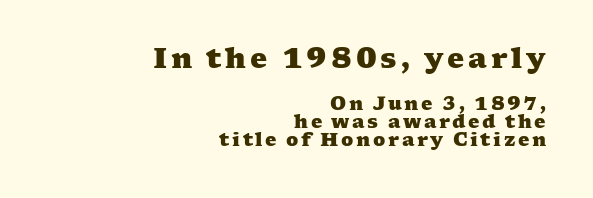
Has an underline been added? It has not. Casual observation: everything's shoved over to the right. Compared with typical paragraphs, the rows here are closer together. Does the weight exceed regular? Yes, all the way to bold. This layout puts the oversized block above and the modest block below.
